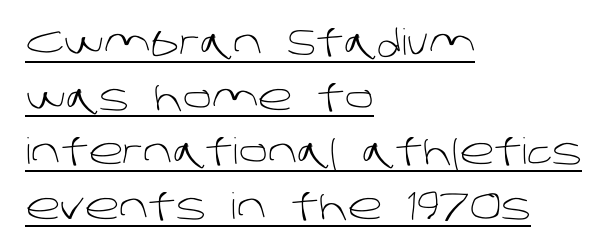
Q: Is the text bold? A: No.
Q: Is the typeface a serif or a sans-serif typeface? A: Sans-serif.
Q: Is the text underlined? A: Yes.
Q: How is the paragraph aligned? A: Left-aligned.
Q: Is the spacing between letters normal or unusually wide? A: Normal.
Q: Is the spacing between lines tight, normal or loose? A: Normal.
Q: Width (condensed, normal, or wide)? A: Normal.
Q: Stroke contrast? A: Low.
Q: x-height? A: Large.
Q: Monospaced? A: No.
